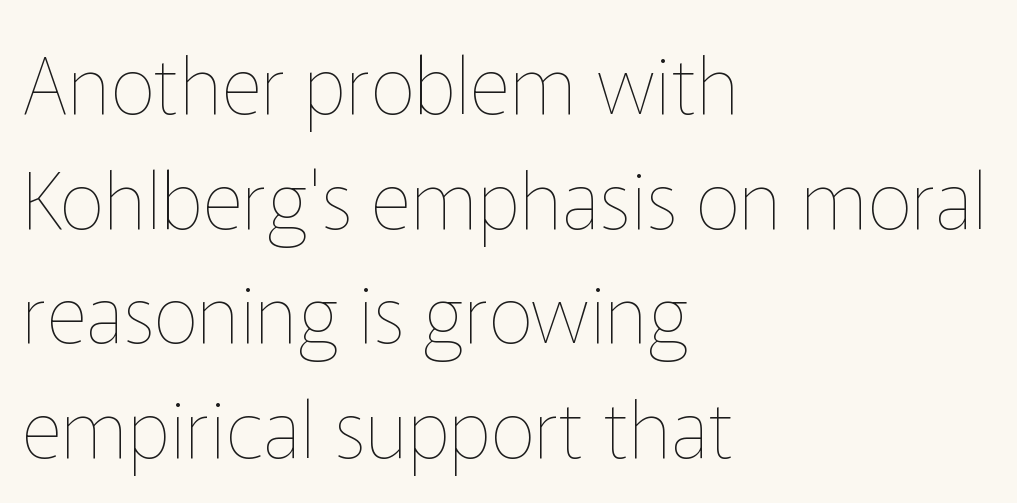
The image shows 79 px thin type, upright; set left-aligned, normal line spacing (1.45x), normal letter spacing, not underlined; low stroke contrast and a medium x-height.
